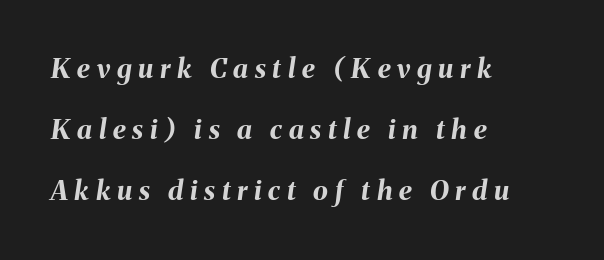
{"italic": "yes", "lean": "right", "slant_degrees": 8, "bold": "yes", "underline": "no", "align": "left", "line_spacing": "loose", "line_spacing_ratio": 2.26, "letter_spacing": "wide", "letter_spacing_em": 0.25, "glyph_px": 27}
